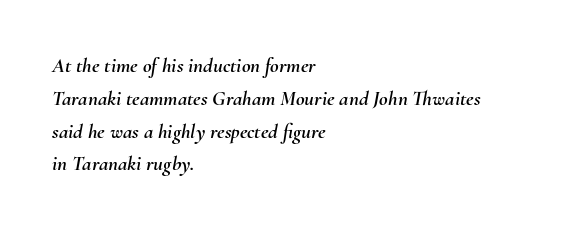
{"italic": "yes", "lean": "right", "slant_degrees": 10, "underline": "no", "align": "left", "line_spacing": "normal", "line_spacing_ratio": 1.56, "letter_spacing": "normal", "letter_spacing_em": 0.0, "glyph_px": 21}
